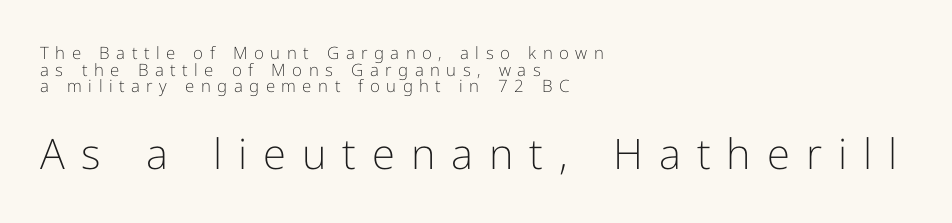
{"serif": "no", "italic": "no", "bold": "no", "weight": "light", "width": "normal", "stroke_contrast": "low", "x_height": "medium", "monospaced": "no", "underline": "no", "align": "left", "line_spacing": "tight", "line_spacing_ratio": 0.98, "letter_spacing": "wide", "letter_spacing_em": 0.38, "larger_block": "second", "size_ratio": 2.47, "glyph_px": 42}
